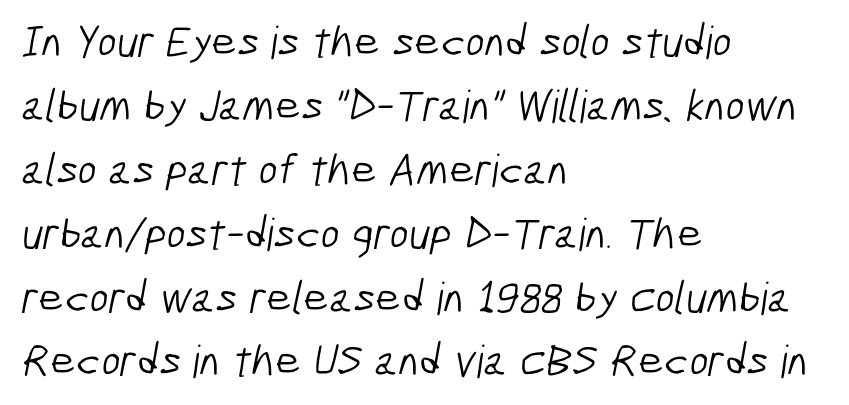
Left-aligned paragraph, ragged on the right. Nope, no serifs anywhere on these letters. Words appear dense and cohesive because spacing is normal. Looks like regular typesetting: each glyph gets only the width it needs.
